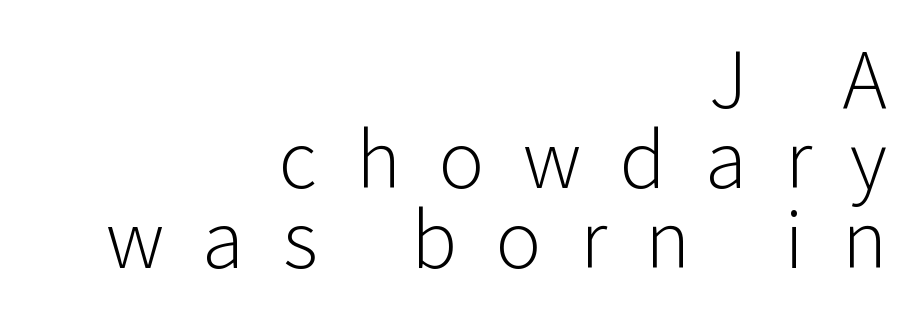
The image shows 77 px light sans-serif type, upright; set right-aligned, tight line spacing (1.04x), unusually wide letter spacing (+0.5 em), not underlined; low stroke contrast and a medium x-height.
